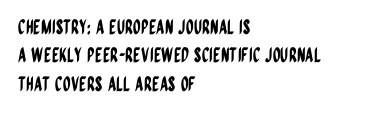
{"italic": "no", "underline": "no", "align": "left", "line_spacing": "normal", "line_spacing_ratio": 1.42, "letter_spacing": "normal", "letter_spacing_em": 0.0, "glyph_px": 20}
